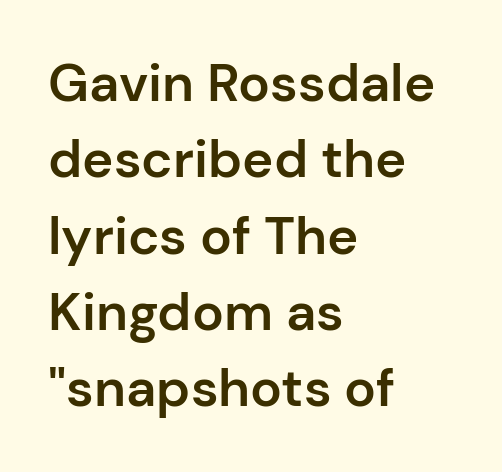
The image shows 53 px semibold sans-serif type, upright; set left-aligned, normal line spacing (1.44x), normal letter spacing, not underlined; low stroke contrast and a medium x-height.
